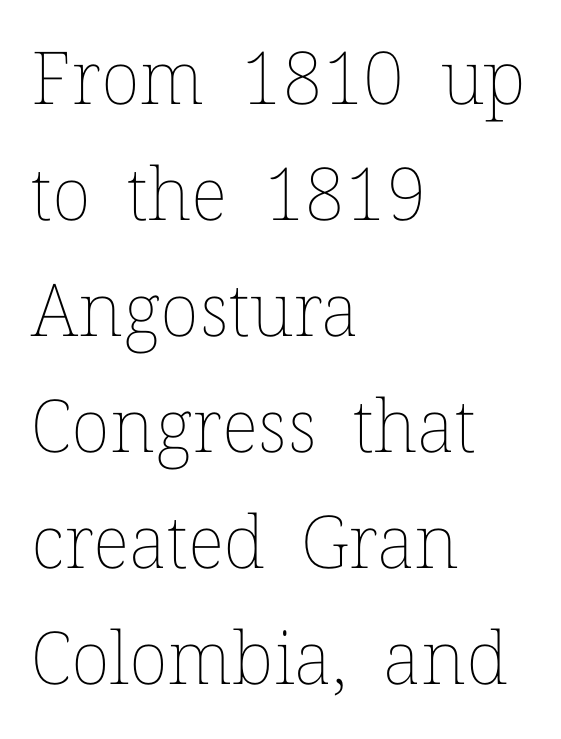
The image shows 73 px thin type, upright; set left-aligned, normal line spacing (1.59x), normal letter spacing, not underlined; low stroke contrast and a medium x-height.
